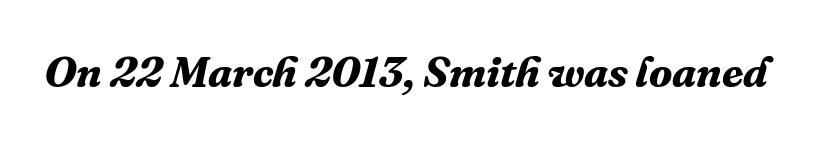
You can tell from the footed stems that serif type was used. In terms of letterspacing, this is plain default setting. Proportional: the letters do not fall into vertical columns. It's the slanting kind of type. Look at the stroke-to-counter ratio: heavy, a bold. Lines of text with bare space underneath.
